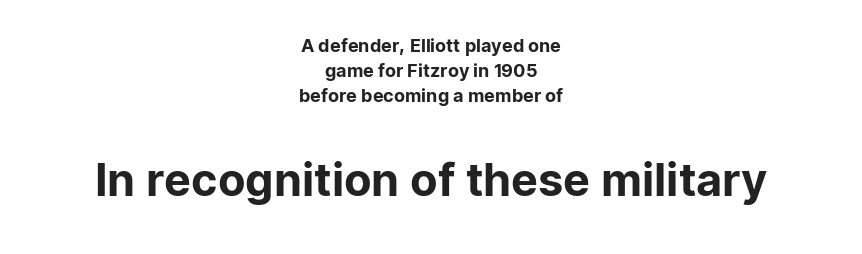
Q: Is the text italic (slanted)? A: No, it is upright.
Q: Is the typeface a serif or a sans-serif typeface? A: Sans-serif.
Q: Is the text underlined? A: No.
Q: How is the paragraph aligned? A: Centered.
Q: Is the spacing between letters normal or unusually wide? A: Normal.
Q: Is the spacing between lines tight, normal or loose? A: Normal.
Q: Which block of text is set in a larger size, the first (top) or the second (bottom)? A: The second (bottom) one.
Q: Width (condensed, normal, or wide)? A: Normal.
Q: Stroke contrast? A: Low.
Q: x-height? A: Medium.
Q: Monospaced? A: No.
